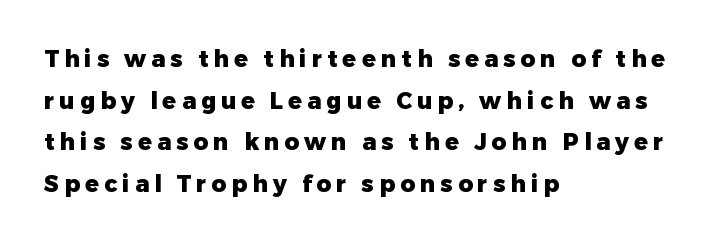
The rendering inserts visible extra space after every character. Italic: no, the glyphs are upright roman. Horizontally, the lines are justified to the leading edge only. Quick note: underline off. Weight check: bold — yes, fully.
